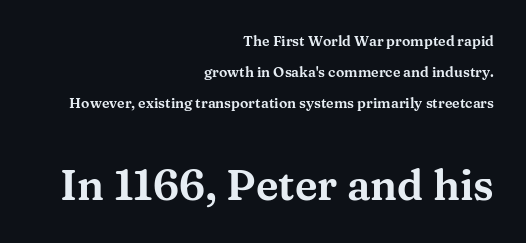
The setting favours the right margin, as signatures and pull-quotes sometimes do. Here the glyphs are tracked normally, forming tight word shapes. The typography opts for an upright posture over an oblique one. Caption: upper text group reduced, lower text group enlarged. Is this a sans? No — the strokes have serifs. Does the leading feel generous? Absolutely, it's lavish.
